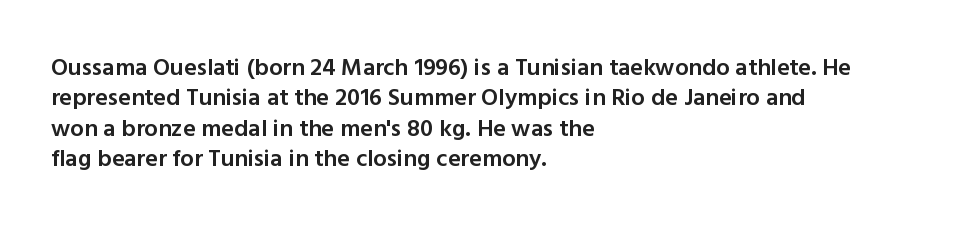
The image shows 24 px text type, upright; set left-aligned, normal line spacing (1.27x), normal letter spacing, not underlined.
